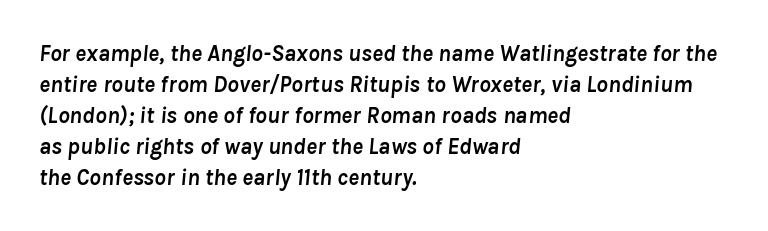
{"italic": "yes", "lean": "right", "slant_degrees": 8, "bold": "yes", "underline": "no", "align": "left", "line_spacing": "normal", "line_spacing_ratio": 1.35, "letter_spacing": "normal", "letter_spacing_em": 0.0, "glyph_px": 23}
